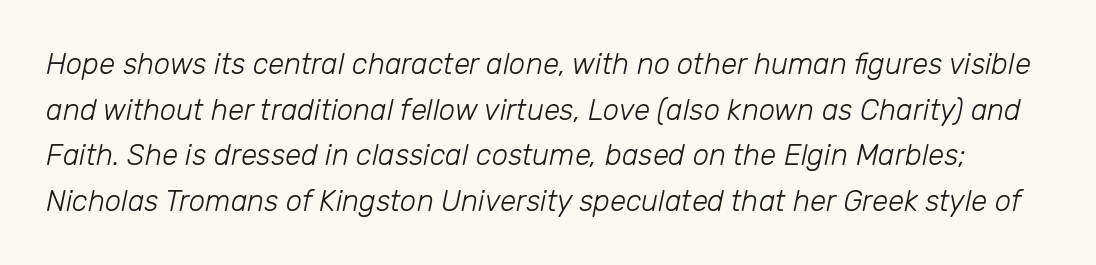
In terms of letterspacing, this is plain default setting. The baseline area is clear. Weight: not bold — regular or lighter. It's the slanting kind of type.
